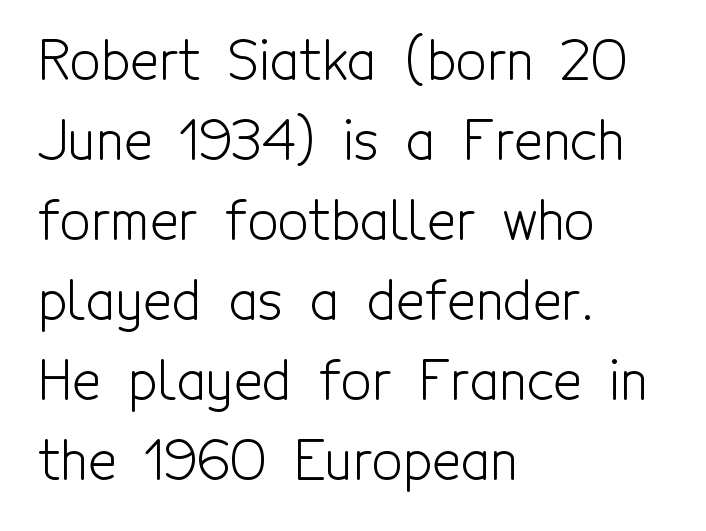
The horizontal fit of the characters is conventional and even. Stems and bowls with no extra thickness — not bold. Interline gaps are of average width in this sample. The space directly below the letters is spotless. The typography opts for an upright posture over an oblique one.
